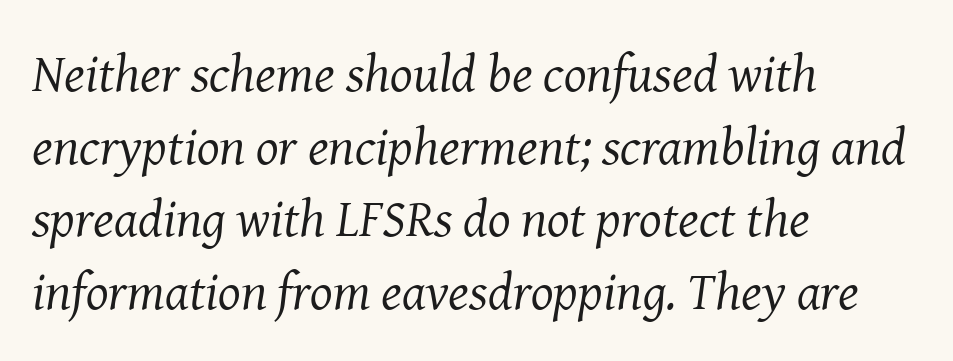
Q: Is the text bold? A: No.
Q: Is the text italic (slanted)? A: Yes, it leans right by about 8 degrees.
Q: Is the typeface a serif or a sans-serif typeface? A: Serif.
Q: Is the text underlined? A: No.
Q: How is the paragraph aligned? A: Left-aligned.
Q: Is the spacing between letters normal or unusually wide? A: Normal.
Q: Is the spacing between lines tight, normal or loose? A: Normal.
Q: Width (condensed, normal, or wide)? A: Normal.
Q: Stroke contrast? A: Medium.
Q: x-height? A: Medium.
Q: Monospaced? A: No.
